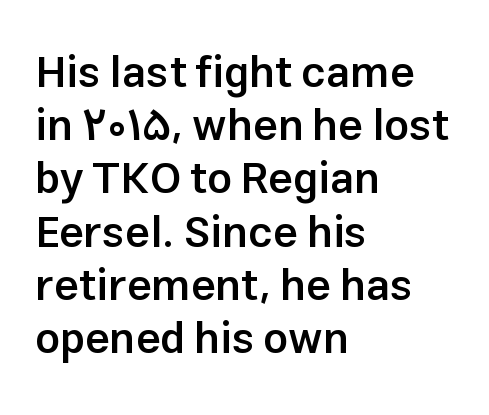
{"serif": "no", "italic": "no", "bold": "semi", "weight": "semibold", "width": "normal", "stroke_contrast": "low", "x_height": "medium", "monospaced": "no", "underline": "no", "align": "left", "line_spacing_ratio": 1.21, "letter_spacing": "normal", "letter_spacing_em": 0.0, "glyph_px": 44}
